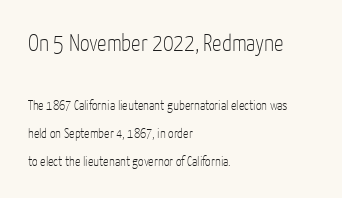
Q: Is the text bold? A: No.
Q: Is the text italic (slanted)? A: No, it is upright.
Q: Is the text underlined? A: No.
Q: How is the paragraph aligned? A: Left-aligned.
Q: Is the spacing between letters normal or unusually wide? A: Normal.
Q: Is the spacing between lines tight, normal or loose? A: Loose.
Q: Which block of text is set in a larger size, the first (top) or the second (bottom)? A: The first (top) one.
